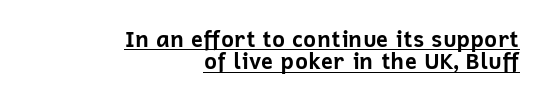
{"italic": "no", "bold": "yes", "underline": "yes", "align": "right", "line_spacing": "tight", "line_spacing_ratio": 1.02, "letter_spacing": "normal", "letter_spacing_em": 0.0, "glyph_px": 22}
